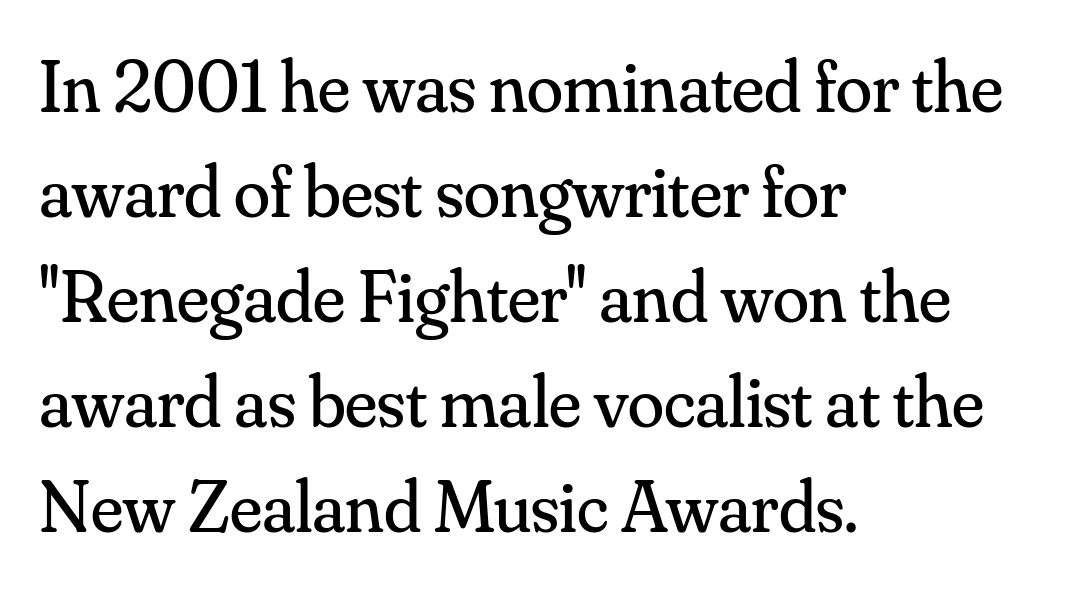
{"serif": "yes", "italic": "no", "bold": "no", "weight": "regular", "width": "normal", "stroke_contrast": "medium", "x_height": "small", "monospaced": "no", "underline": "no", "align": "left", "line_spacing": "normal", "line_spacing_ratio": 1.42, "letter_spacing": "normal", "letter_spacing_em": 0.0, "glyph_px": 74}
